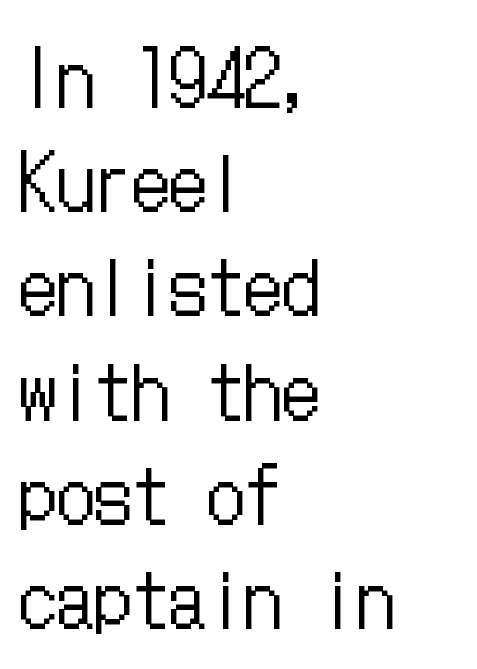
{"italic": "no", "bold": "no", "weight": "regular", "width": "condensed", "stroke_contrast": "low", "x_height": "medium", "underline": "no", "align": "left", "line_spacing": "normal", "line_spacing_ratio": 1.39, "letter_spacing": "normal", "letter_spacing_em": 0.0, "glyph_px": 75}
